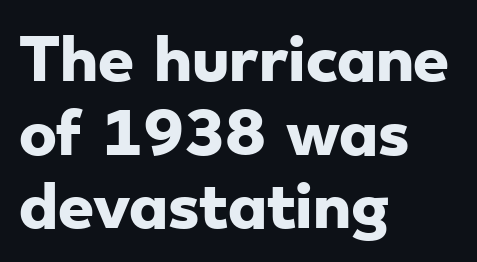
Honestly, the row spacing looks completely unremarkable. Nobody touched the tracking dial on this one. The glyphs are unaccompanied by any horizontal stroke below them. Reading down the block, your eye returns to a fixed left position each line.
